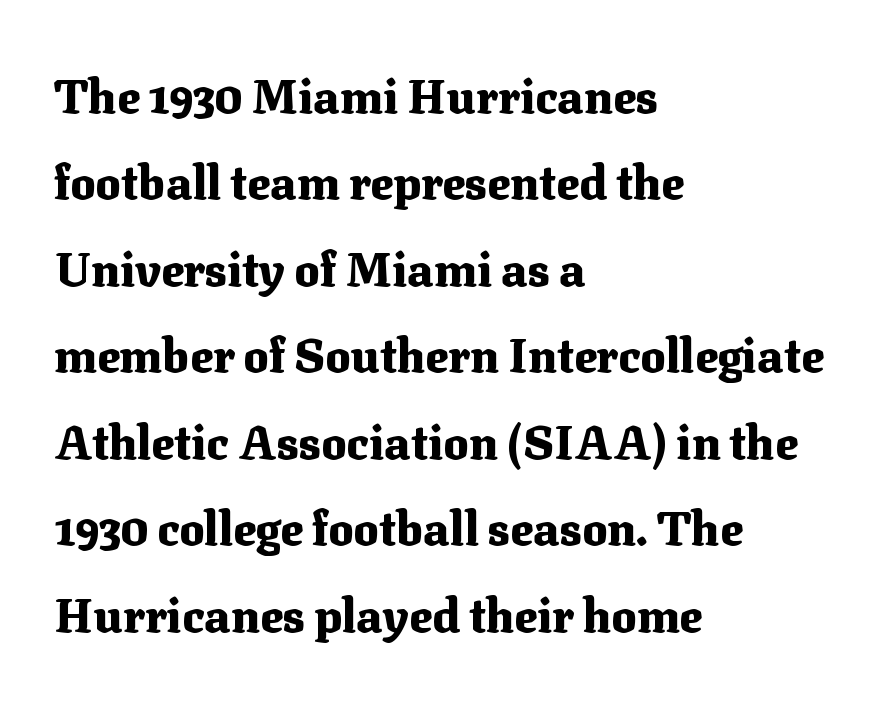
{"serif": "yes", "italic": "no", "bold": "yes", "weight": "heavy", "width": "normal", "stroke_contrast": "medium", "x_height": "medium", "monospaced": "no", "underline": "no", "align": "left", "line_spacing_ratio": 1.84, "letter_spacing": "normal", "letter_spacing_em": 0.0, "glyph_px": 47}
